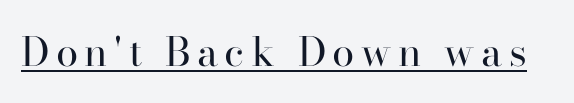
The image shows 40 px regular-weight serif type, upright; set underlined; high stroke contrast and a small x-height.
